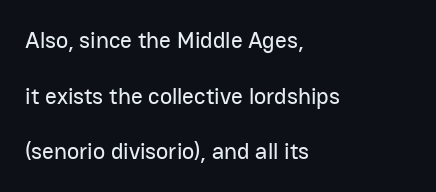
{"italic": "no", "underline": "no", "align": "left", "line_spacing": "loose", "line_spacing_ratio": 2.42, "letter_spacing": "normal", "letter_spacing_em": 0.0, "glyph_px": 23}
